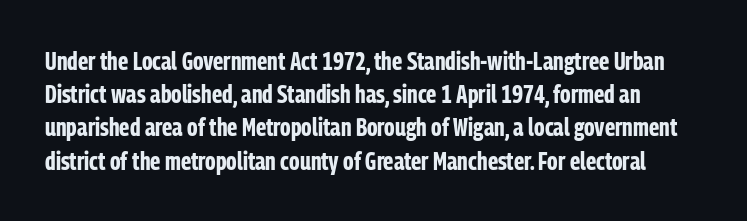
The image shows 25 px bold type, upright; set normal line spacing (1.33x), normal letter spacing, not underlined.
